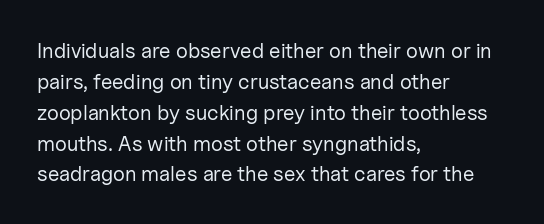
The image shows 21 px text type, upright; set left-aligned, normal line spacing (1.47x), normal letter spacing, not underlined.
